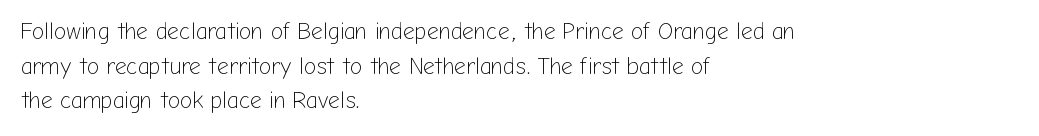
{"italic": "no", "bold": "no", "underline": "no", "align": "left", "line_spacing": "normal", "line_spacing_ratio": 1.51, "letter_spacing": "normal", "letter_spacing_em": 0.0, "glyph_px": 23}
